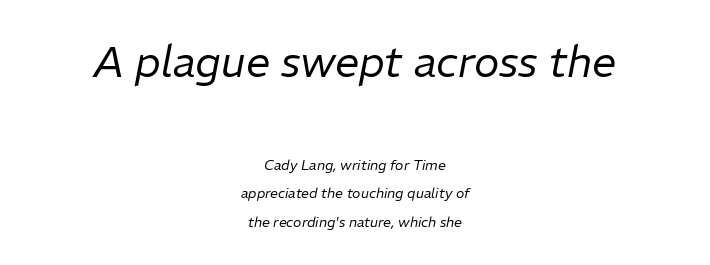
Beneath every word, the page is bare. The weight would be labelled regular, book, light, or lighter still. Tracking value appears to be zero — textbook default spacing. Rendered with sloped, italic letterforms.
